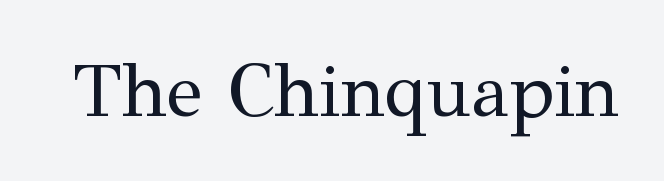
Q: Is the text bold? A: No.
Q: Is the text italic (slanted)? A: No, it is upright.
Q: Is the typeface a serif or a sans-serif typeface? A: Serif.
Q: Is the text underlined? A: No.
Q: Is the spacing between letters normal or unusually wide? A: Normal.
Q: Width (condensed, normal, or wide)? A: Normal.
Q: Stroke contrast? A: Medium.
Q: x-height? A: Medium.
Q: Monospaced? A: No.
